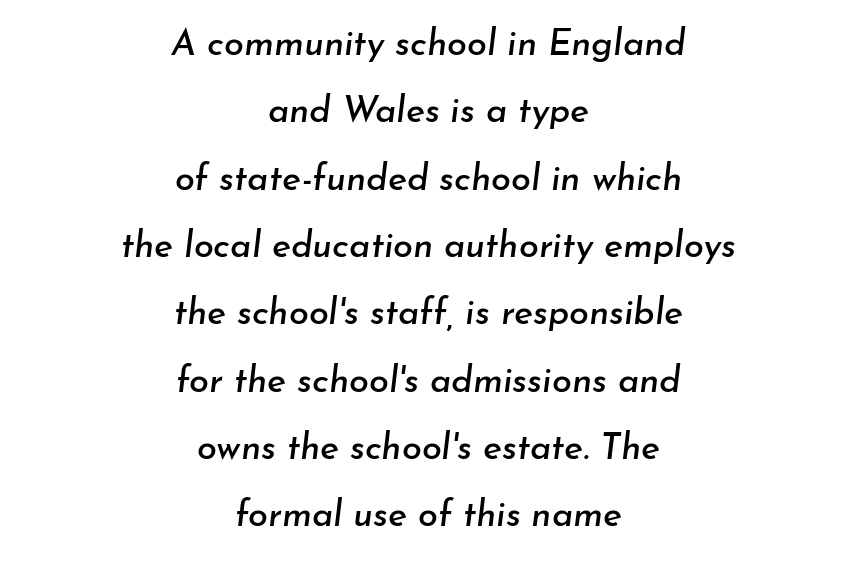
{"italic": "yes", "lean": "right", "slant_degrees": 7, "width": "normal", "stroke_contrast": "low", "x_height": "small", "monospaced": "no", "underline": "no", "align": "center", "line_spacing_ratio": 1.87, "letter_spacing": "normal", "letter_spacing_em": 0.0, "glyph_px": 36}
